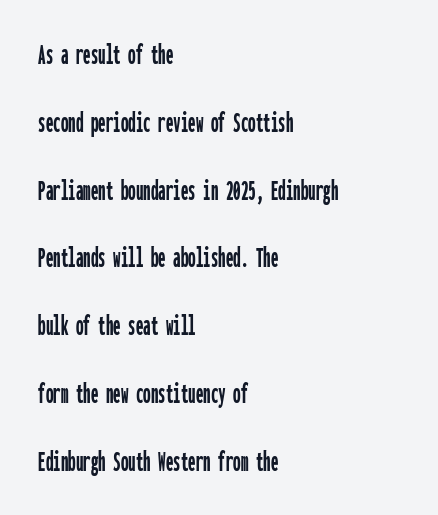
The image shows 30 px condensed sans-serif type, upright, monospaced; set left-aligned, loose line spacing (2.26x), normal letter spacing, not underlined; low stroke contrast and a medium x-height.
